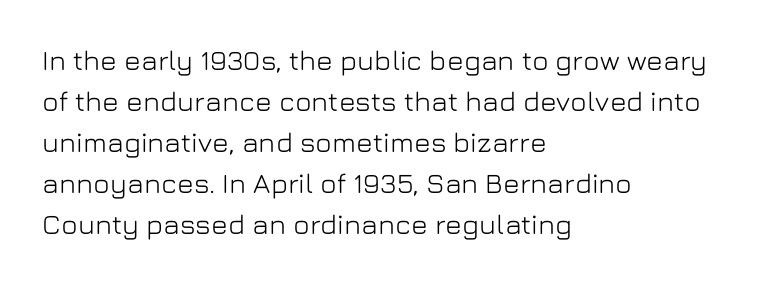
The image shows 28 px sans-serif type, upright; set left-aligned, normal line spacing (1.46x), normal letter spacing, not underlined; low stroke contrast and a medium x-height.
